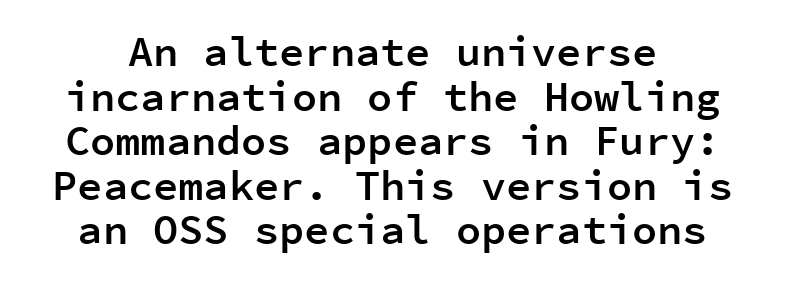
Q: Is the text bold? A: Semi-bold.
Q: Is the text italic (slanted)? A: No, it is upright.
Q: Is the typeface a serif or a sans-serif typeface? A: Sans-serif.
Q: Is the text underlined? A: No.
Q: Is the spacing between letters normal or unusually wide? A: Normal.
Q: Is the spacing between lines tight, normal or loose? A: Tight.
Q: Width (condensed, normal, or wide)? A: Normal.
Q: Stroke contrast? A: Low.
Q: x-height? A: Medium.
Q: Monospaced? A: Yes.
